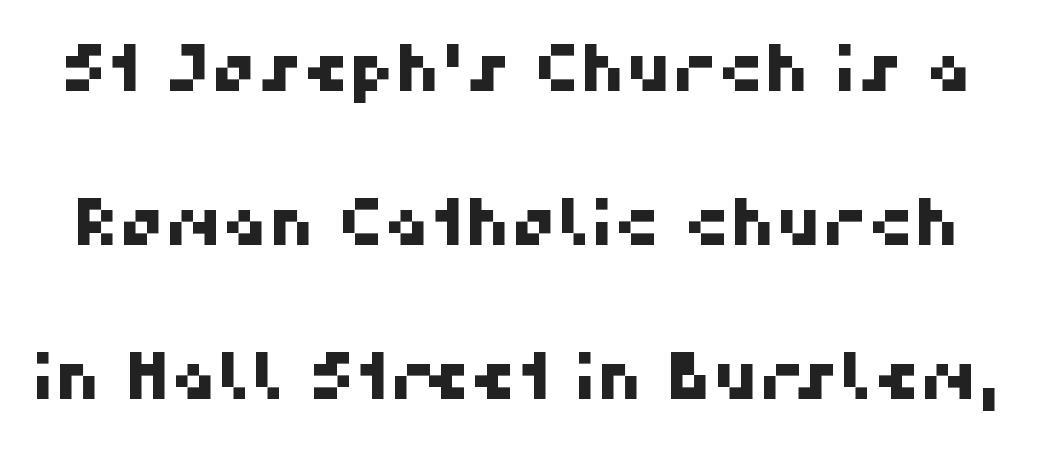
{"serif": "no", "width": "normal", "stroke_contrast": "high", "x_height": "medium", "monospaced": "no", "underline": "no", "line_spacing": "loose", "line_spacing_ratio": 2.41, "letter_spacing": "normal", "letter_spacing_em": 0.0, "glyph_px": 64}
